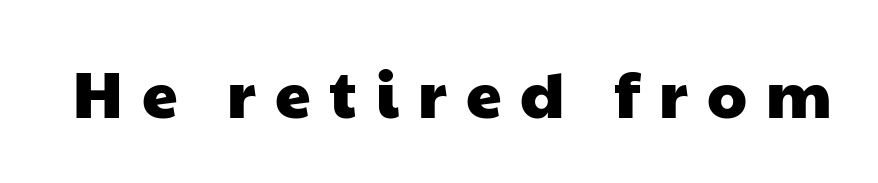
The image shows 64 px wide sans-serif type; set unusually wide letter spacing (+0.3 em), not underlined; low stroke contrast and a medium x-height.
